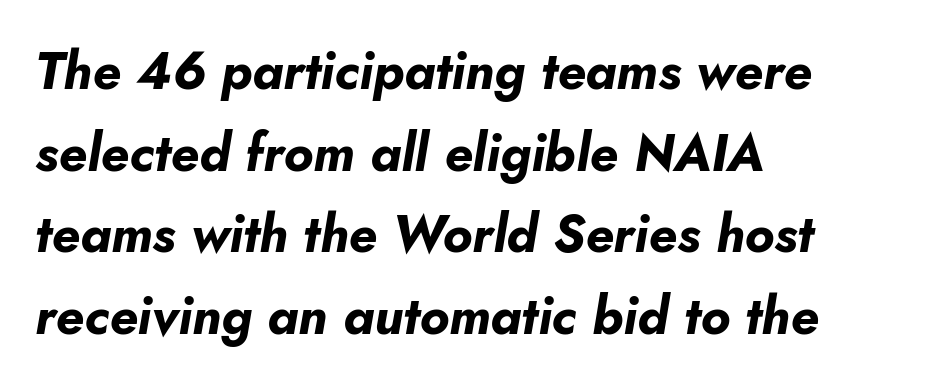
Q: Is the text bold? A: Yes.
Q: Is the text italic (slanted)? A: Yes, it leans right by about 10 degrees.
Q: Is the text underlined? A: No.
Q: How is the paragraph aligned? A: Left-aligned.
Q: Is the spacing between letters normal or unusually wide? A: Normal.
Q: Is the spacing between lines tight, normal or loose? A: Normal.
Q: Width (condensed, normal, or wide)? A: Normal.
Q: Stroke contrast? A: Low.
Q: x-height? A: Small.
Q: Monospaced? A: No.
